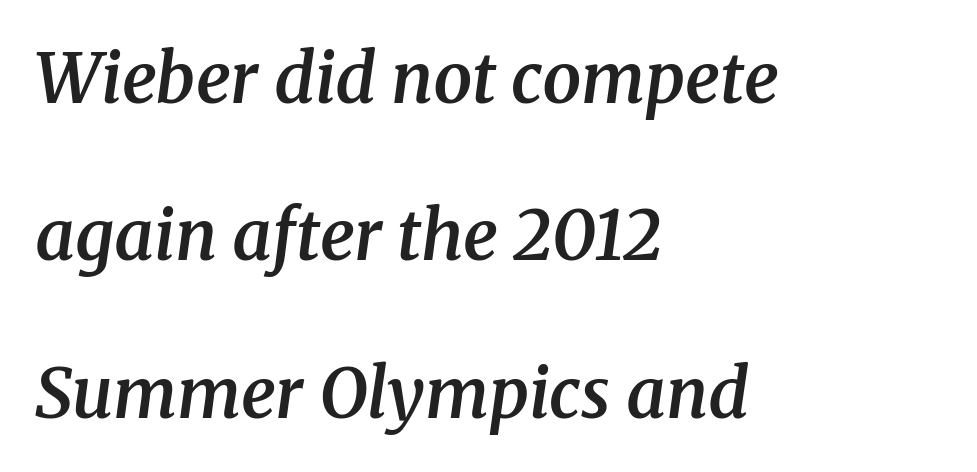
There is no visible air inserted between adjacent glyphs. The block of text is sparse from top to bottom, with ample space between rows. Slanted lettering throughout. Line starts are locked; line ends wander. The rendering shows small feet on the letterforms — a serif design. Varying glyph widths throughout — classic text-font behaviour.
